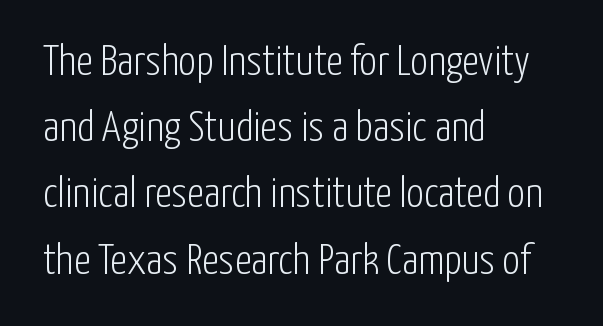
Q: Is the text bold? A: No.
Q: Is the text italic (slanted)? A: No, it is upright.
Q: Is the typeface a serif or a sans-serif typeface? A: Sans-serif.
Q: Is the text underlined? A: No.
Q: How is the paragraph aligned? A: Left-aligned.
Q: Is the spacing between letters normal or unusually wide? A: Normal.
Q: Is the spacing between lines tight, normal or loose? A: Normal.
Q: Width (condensed, normal, or wide)? A: Condensed.
Q: Stroke contrast? A: Low.
Q: x-height? A: Medium.
Q: Monospaced? A: No.
